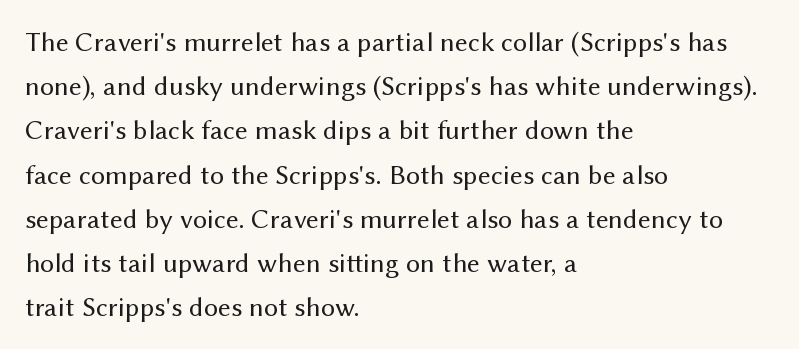
Q: Is the text bold? A: No.
Q: Is the text italic (slanted)? A: No, it is upright.
Q: Is the typeface a serif or a sans-serif typeface? A: Sans-serif.
Q: Is the text underlined? A: No.
Q: How is the paragraph aligned? A: Left-aligned.
Q: Is the spacing between letters normal or unusually wide? A: Normal.
Q: Is the spacing between lines tight, normal or loose? A: Normal.
Q: Width (condensed, normal, or wide)? A: Normal.
Q: Stroke contrast? A: Medium.
Q: x-height? A: Medium.
Q: Monospaced? A: No.
